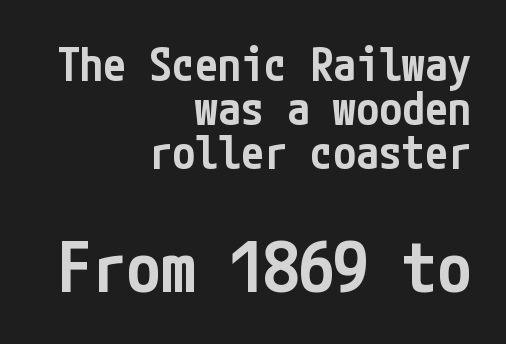
Q: Is the text bold? A: Semi-bold.
Q: Is the text italic (slanted)? A: No, it is upright.
Q: Is the typeface a serif or a sans-serif typeface? A: Sans-serif.
Q: Is the text underlined? A: No.
Q: How is the paragraph aligned? A: Right-aligned.
Q: Is the spacing between letters normal or unusually wide? A: Normal.
Q: Is the spacing between lines tight, normal or loose? A: Tight.
Q: Which block of text is set in a larger size, the first (top) or the second (bottom)? A: The second (bottom) one.
Q: Width (condensed, normal, or wide)? A: Condensed.
Q: Stroke contrast? A: Low.
Q: x-height? A: Medium.
